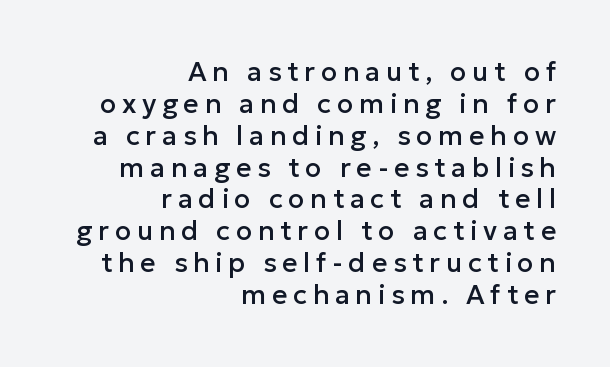
Q: Is the text italic (slanted)? A: No, it is upright.
Q: Is the text underlined? A: No.
Q: How is the paragraph aligned? A: Right-aligned.
Q: Is the spacing between letters normal or unusually wide? A: Unusually wide.
